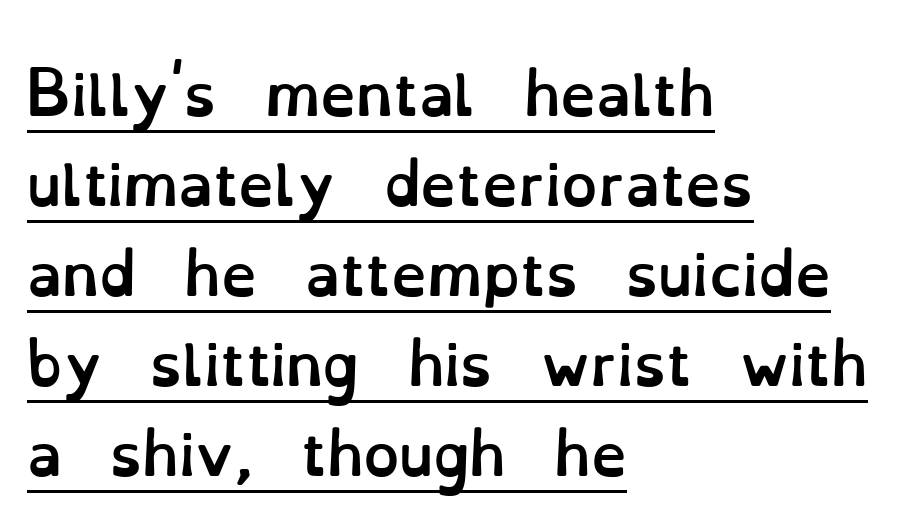
The image shows 57 px semibold type, upright; set left-aligned, normal line spacing (1.58x), normal letter spacing, underlined; low stroke contrast and a small x-height.
